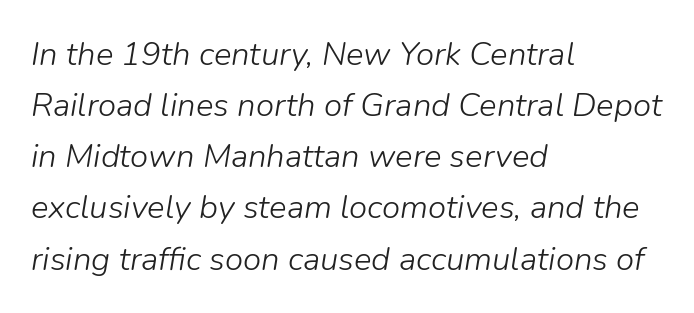
The image shows 33 px light type, italic (leaning right); set left-aligned, normal line spacing (1.55x), normal letter spacing, not underlined; low stroke contrast and a medium x-height.
